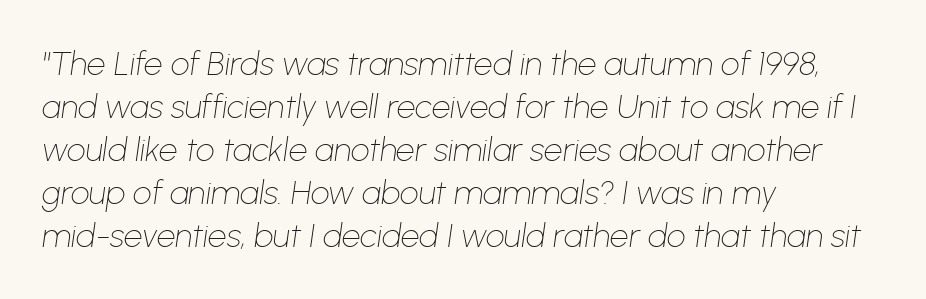
Q: Is the text bold? A: No.
Q: Is the text italic (slanted)? A: Yes, it leans right by about 8 degrees.
Q: Is the text underlined? A: No.
Q: How is the paragraph aligned? A: Left-aligned.
Q: Is the spacing between letters normal or unusually wide? A: Normal.
Q: Is the spacing between lines tight, normal or loose? A: Normal.
Q: Width (condensed, normal, or wide)? A: Normal.
Q: Stroke contrast? A: Low.
Q: x-height? A: Medium.
Q: Monospaced? A: No.
